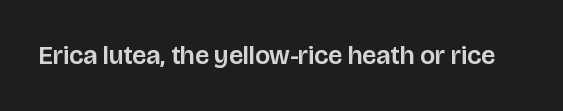
The image shows 26 px text type, upright; set normal letter spacing, not underlined.
